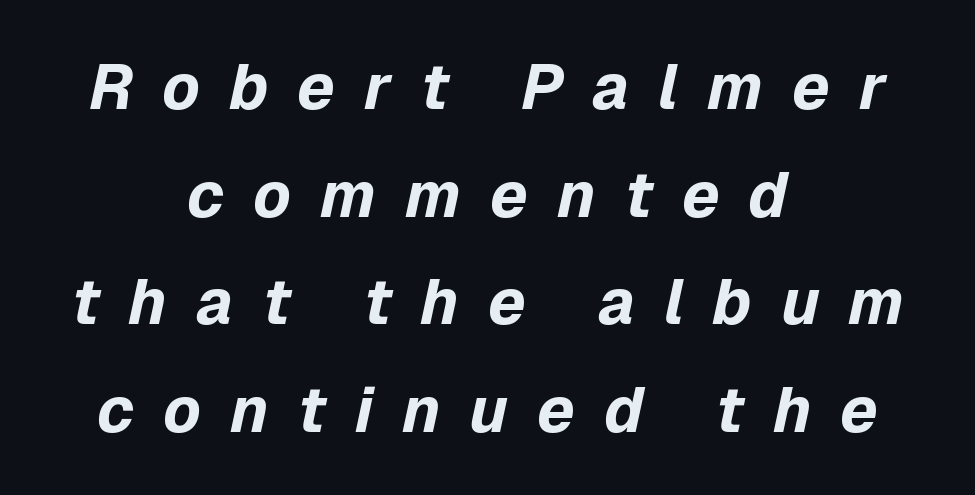
{"italic": "yes", "lean": "right", "slant_degrees": 12, "bold": "yes", "weight": "bold", "width": "normal", "stroke_contrast": "low", "x_height": "medium", "monospaced": "no", "underline": "no", "align": "center", "line_spacing": "normal", "line_spacing_ratio": 1.68, "letter_spacing": "wide", "letter_spacing_em": 0.45, "glyph_px": 64}
